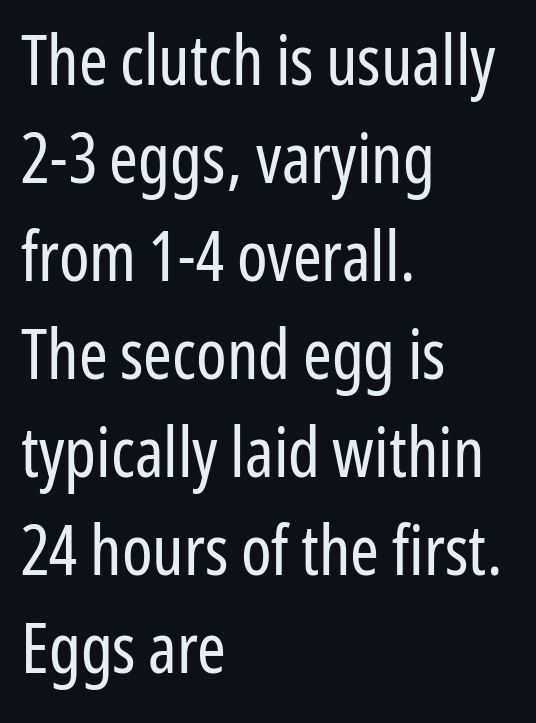
The image shows 69 px regular-weight, condensed sans-serif type, upright; set left-aligned, normal line spacing (1.42x), normal letter spacing, not underlined; low stroke contrast and a medium x-height.
